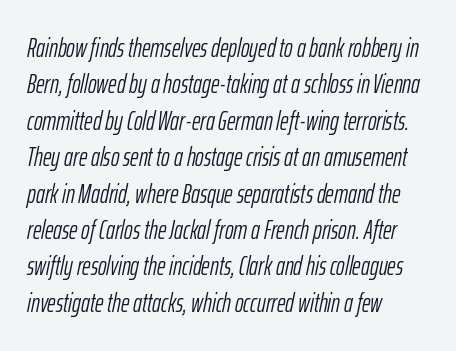
Q: Is the text bold? A: No.
Q: Is the text italic (slanted)? A: Yes, it leans right by about 12 degrees.
Q: Is the text underlined? A: No.
Q: How is the paragraph aligned? A: Left-aligned.
Q: Is the spacing between letters normal or unusually wide? A: Normal.
Q: Is the spacing between lines tight, normal or loose? A: Normal.
